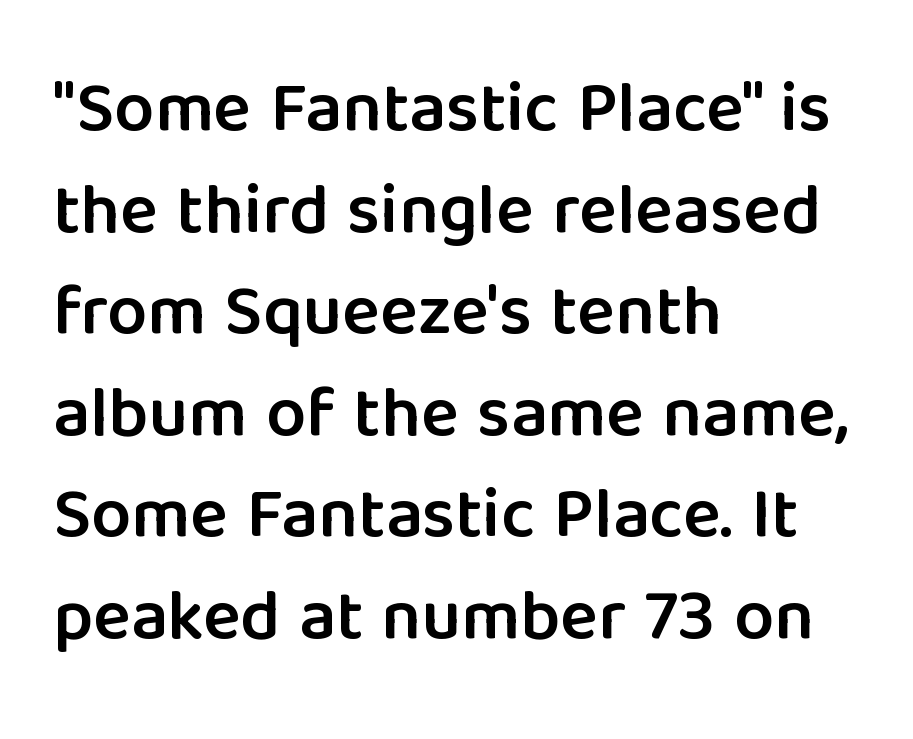
Q: Is the text bold? A: Semi-bold.
Q: Is the text italic (slanted)? A: No, it is upright.
Q: Is the typeface a serif or a sans-serif typeface? A: Sans-serif.
Q: Is the text underlined? A: No.
Q: How is the paragraph aligned? A: Left-aligned.
Q: Is the spacing between letters normal or unusually wide? A: Normal.
Q: Is the spacing between lines tight, normal or loose? A: Normal.
Q: Width (condensed, normal, or wide)? A: Normal.
Q: Stroke contrast? A: Low.
Q: x-height? A: Medium.
Q: Monospaced? A: No.
